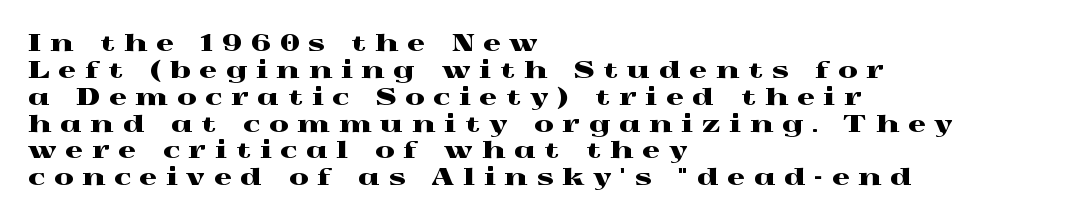
Q: Is the text italic (slanted)? A: No, it is upright.
Q: Is the text underlined? A: No.
Q: How is the paragraph aligned? A: Left-aligned.
Q: Is the spacing between letters normal or unusually wide? A: Unusually wide.
